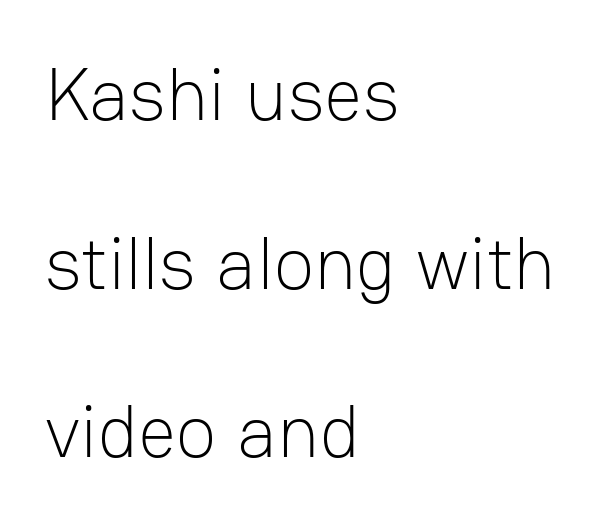
Q: Is the text bold? A: No.
Q: Is the text italic (slanted)? A: No, it is upright.
Q: Is the typeface a serif or a sans-serif typeface? A: Sans-serif.
Q: Is the text underlined? A: No.
Q: How is the paragraph aligned? A: Left-aligned.
Q: Is the spacing between letters normal or unusually wide? A: Normal.
Q: Is the spacing between lines tight, normal or loose? A: Loose.
Q: Width (condensed, normal, or wide)? A: Normal.
Q: Stroke contrast? A: Low.
Q: x-height? A: Medium.
Q: Monospaced? A: No.
